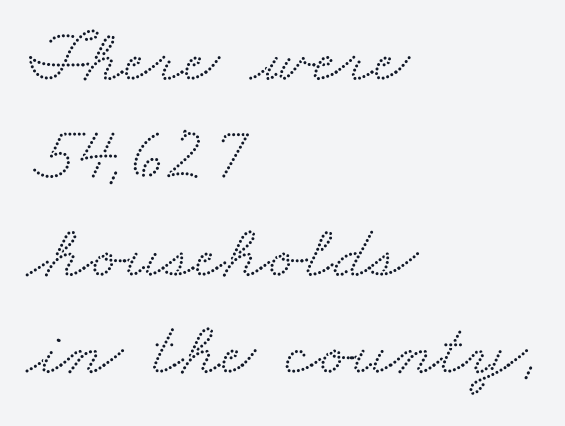
Q: Is the typeface a serif or a sans-serif typeface? A: Serif.
Q: Is the text underlined? A: No.
Q: How is the paragraph aligned? A: Left-aligned.
Q: Is the spacing between letters normal or unusually wide? A: Normal.
Q: Is the spacing between lines tight, normal or loose? A: Normal.
Q: Width (condensed, normal, or wide)? A: Wide.
Q: Stroke contrast? A: Medium.
Q: x-height? A: Small.
Q: Monospaced? A: No.
